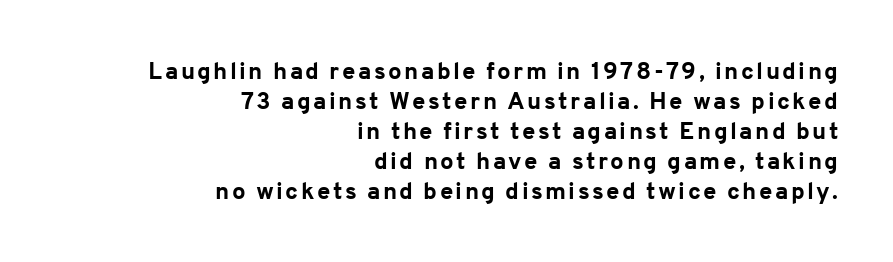
{"italic": "no", "bold": "yes", "underline": "no", "align": "right", "line_spacing": "normal", "line_spacing_ratio": 1.25, "glyph_px": 24}
